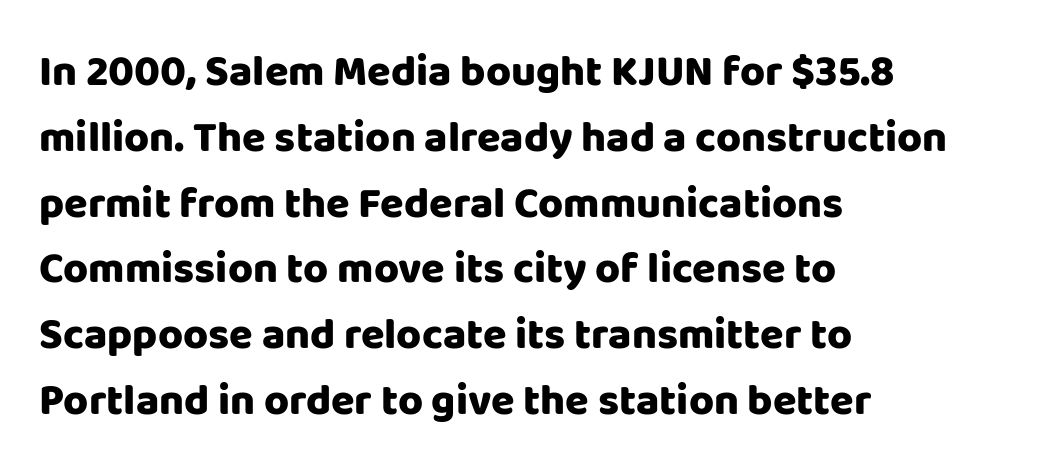
Q: Is the text bold? A: Yes.
Q: Is the text italic (slanted)? A: No, it is upright.
Q: Is the typeface a serif or a sans-serif typeface? A: Sans-serif.
Q: Is the text underlined? A: No.
Q: How is the paragraph aligned? A: Left-aligned.
Q: Is the spacing between letters normal or unusually wide? A: Normal.
Q: Is the spacing between lines tight, normal or loose? A: Normal.
Q: Width (condensed, normal, or wide)? A: Normal.
Q: Stroke contrast? A: Low.
Q: x-height? A: Large.
Q: Monospaced? A: No.
